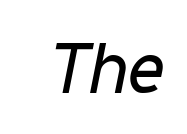
A typesetter would call this proportional, since set widths differ per character. No heavy texture on the line: the type isn't bold. Check under the words: just untouched page. What stands out about the letter spacing? Nothing — it is the standard amount. The whole block is typeset with a tilt.
